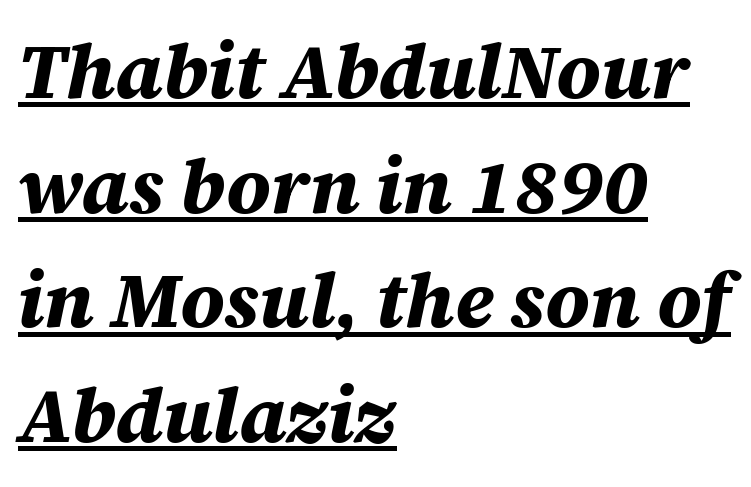
Here the designer chose a conventional face with non-uniform glyph widths. These lines are set flush left with a ragged right edge. The lettering is marked with a stroke running underneath it. Typographic density is high because the face is bold.
